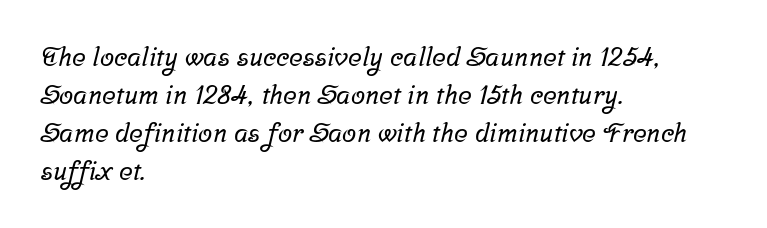
{"underline": "no", "align": "left", "line_spacing": "normal", "line_spacing_ratio": 1.46, "letter_spacing": "normal", "letter_spacing_em": 0.0, "glyph_px": 26}
